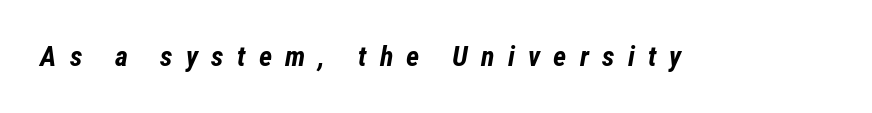
Q: Is the text bold? A: Yes.
Q: Is the text italic (slanted)? A: Yes, it leans right by about 12 degrees.
Q: Is the text underlined? A: No.
Q: Is the spacing between letters normal or unusually wide? A: Unusually wide.
Q: Width (condensed, normal, or wide)? A: Condensed.
Q: Stroke contrast? A: Low.
Q: x-height? A: Medium.
Q: Monospaced? A: No.
